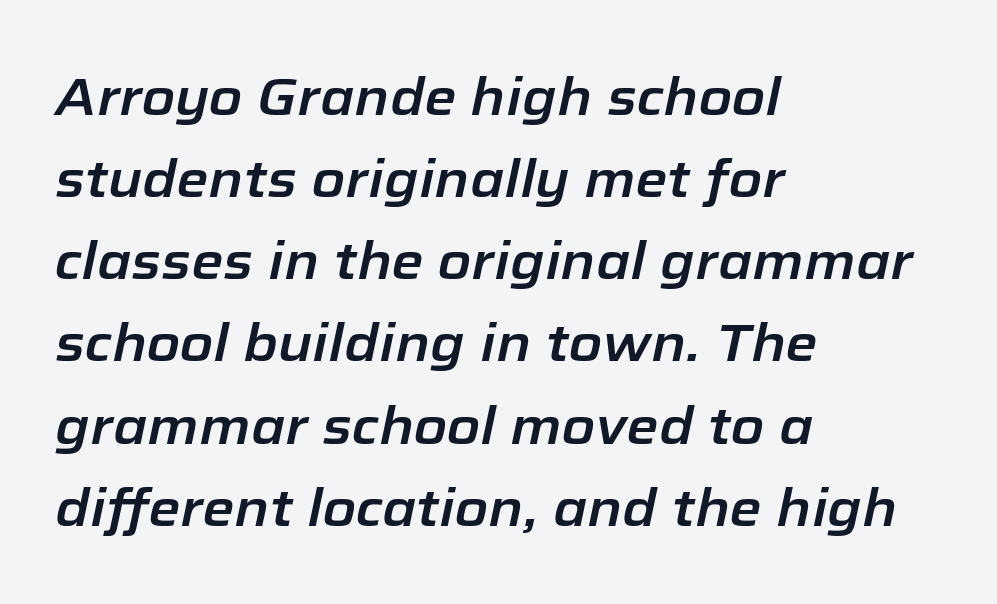
{"italic": "yes", "lean": "right", "slant_degrees": 12, "width": "normal", "stroke_contrast": "low", "x_height": "medium", "monospaced": "no", "underline": "no", "align": "left", "line_spacing": "normal", "line_spacing_ratio": 1.58, "letter_spacing": "normal", "letter_spacing_em": 0.0, "glyph_px": 52}
